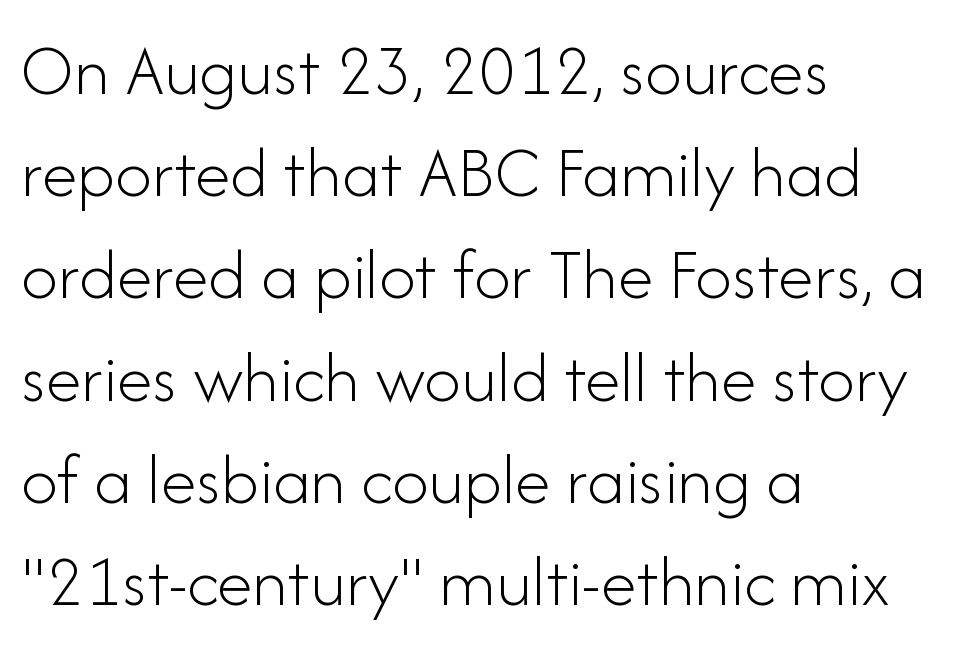
Q: Is the text bold? A: No.
Q: Is the text italic (slanted)? A: No, it is upright.
Q: Is the typeface a serif or a sans-serif typeface? A: Sans-serif.
Q: Is the text underlined? A: No.
Q: How is the paragraph aligned? A: Left-aligned.
Q: Is the spacing between letters normal or unusually wide? A: Normal.
Q: Is the spacing between lines tight, normal or loose? A: Normal.
Q: Width (condensed, normal, or wide)? A: Normal.
Q: Stroke contrast? A: Low.
Q: x-height? A: Small.
Q: Monospaced? A: No.
